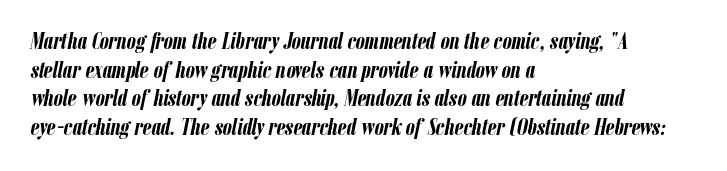
Q: Is the text bold? A: Yes.
Q: Is the text italic (slanted)? A: Yes, it leans right by about 12 degrees.
Q: Is the text underlined? A: No.
Q: How is the paragraph aligned? A: Left-aligned.
Q: Is the spacing between letters normal or unusually wide? A: Normal.
